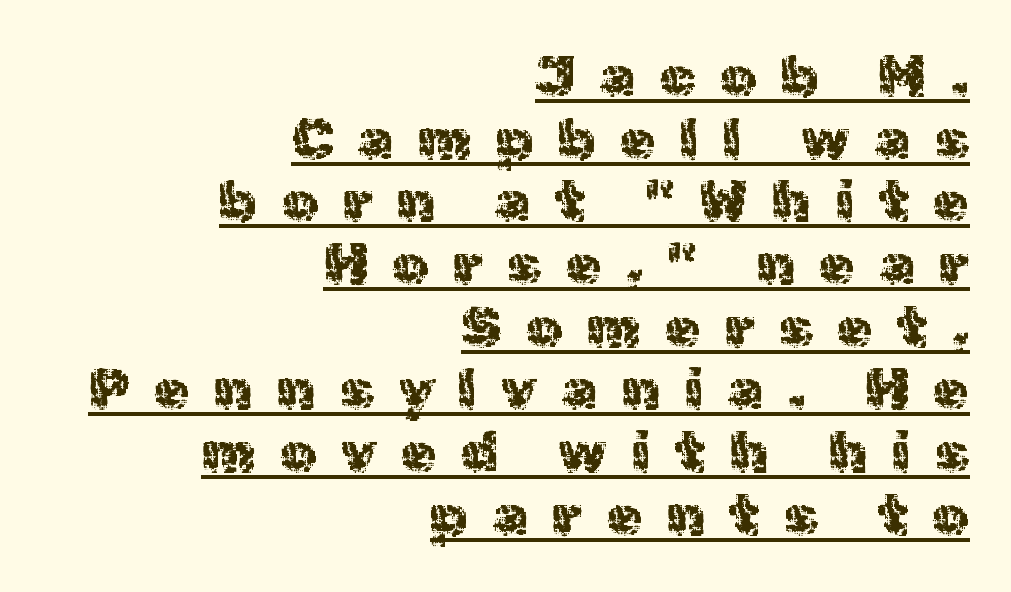
The image shows 57 px sans-serif type, upright; set right-aligned, tight line spacing (1.1x), unusually wide letter spacing (+0.43 em), underlined; a medium x-height.
